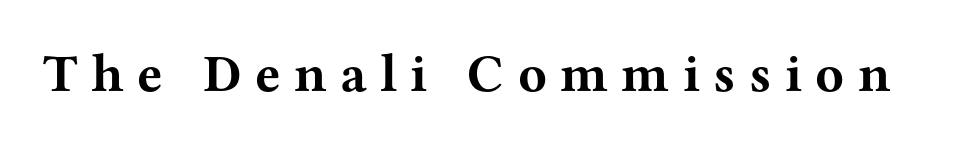
Words float on clear page, feet unadorned. The passage shown has open, widely tracked lettering throughout. You could not count columns in this text — the font is proportionally spaced. The letters carry serifs — small finishing strokes at the ends of their stems. Every letter is thick-stroked: bold, no question.
